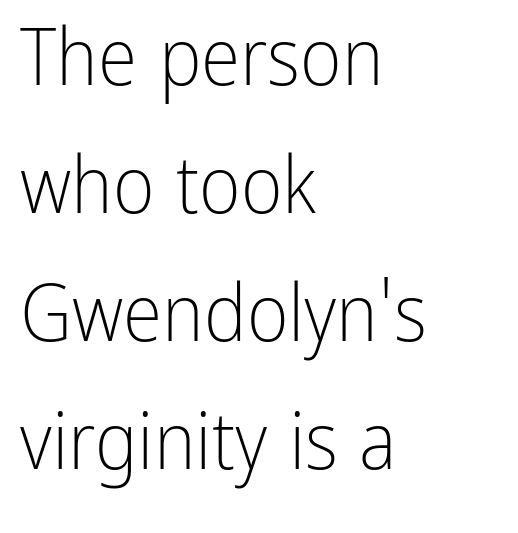
These lines are rendered in a variable-pitch font. The characters display no serif detailing; their extremities are plain. The space directly below the letters is spotless. Characters follow at the spacing the type designer built in. Notice how descenders clear the ascenders below comfortably — that's standard leading. Every row of glyphs begins at an identical x-position on the left.
